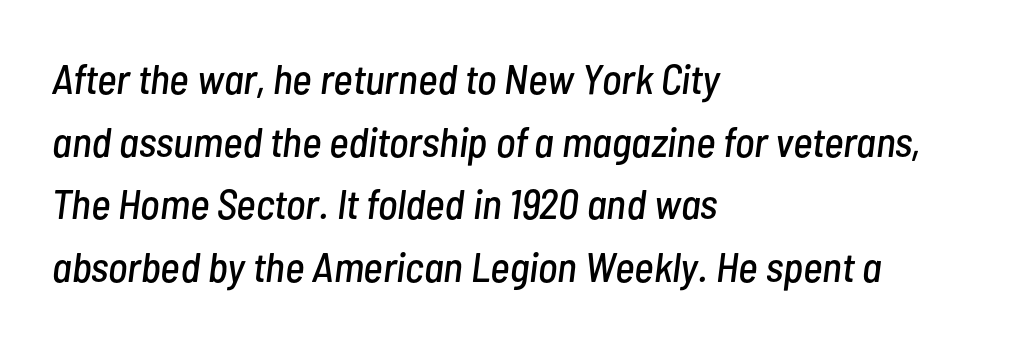
{"italic": "yes", "lean": "right", "slant_degrees": 7, "width": "condensed", "stroke_contrast": "low", "x_height": "medium", "monospaced": "no", "underline": "no", "align": "left", "line_spacing": "normal", "line_spacing_ratio": 1.49, "letter_spacing": "normal", "letter_spacing_em": 0.0, "glyph_px": 42}
